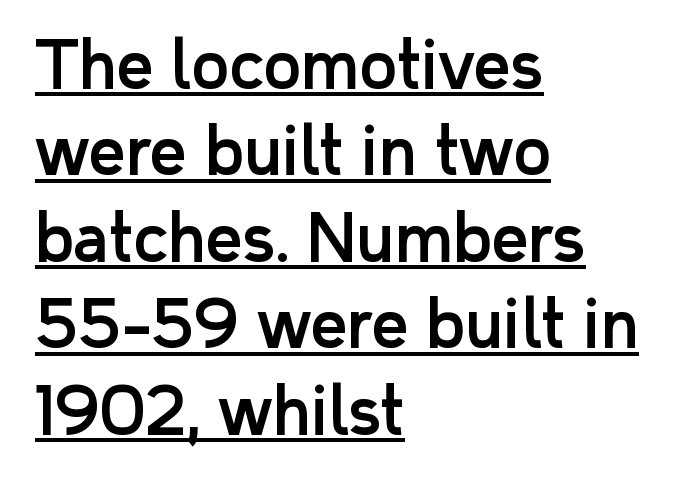
The image shows 64 px sans-serif type, upright; set left-aligned, normal line spacing (1.35x), normal letter spacing, underlined; low stroke contrast and a medium x-height.
